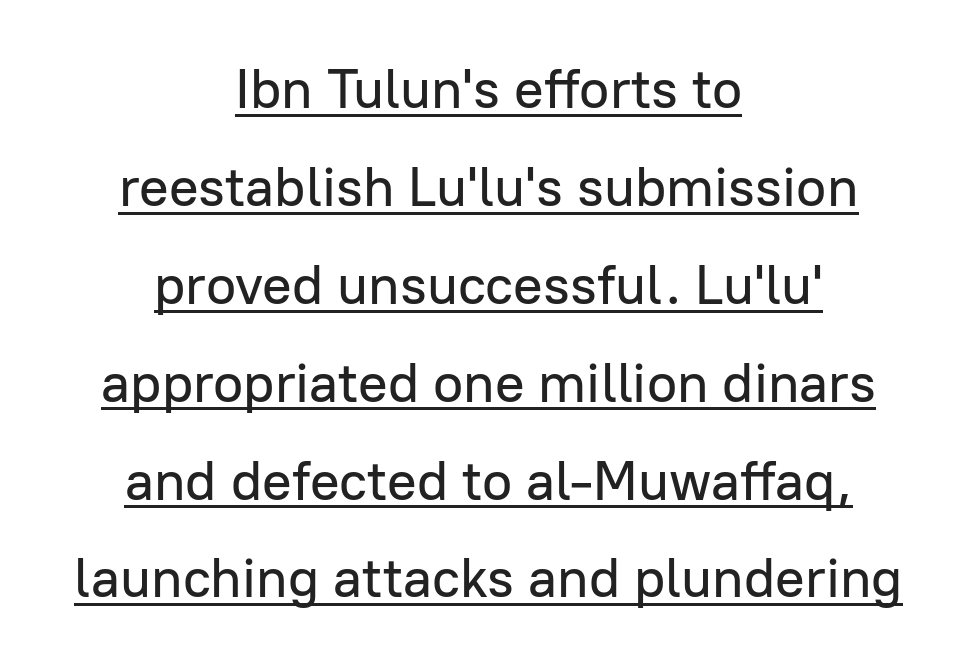
{"serif": "no", "italic": "no", "width": "normal", "stroke_contrast": "low", "x_height": "medium", "monospaced": "no", "underline": "yes", "align": "center", "line_spacing_ratio": 1.78, "letter_spacing": "normal", "letter_spacing_em": 0.0, "glyph_px": 55}
